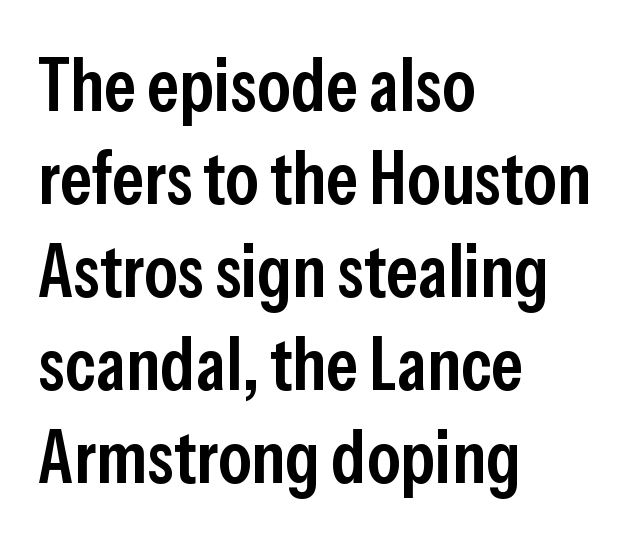
Q: Is the text bold? A: Semi-bold.
Q: Is the text italic (slanted)? A: No, it is upright.
Q: Is the typeface a serif or a sans-serif typeface? A: Sans-serif.
Q: Is the text underlined? A: No.
Q: How is the paragraph aligned? A: Left-aligned.
Q: Is the spacing between letters normal or unusually wide? A: Normal.
Q: Width (condensed, normal, or wide)? A: Condensed.
Q: Stroke contrast? A: Low.
Q: x-height? A: Medium.
Q: Monospaced? A: No.
